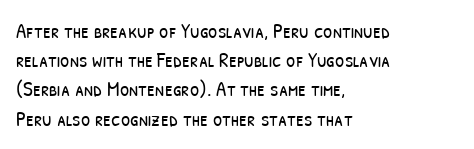
Students, note that the glyphs here touch the page at normal intervals. Horizontal bands of white between lines are of average thickness. Unbolded letterforms with no extra heft. The area under the type is left untouched. Typeset ragged right — the left edge is the straight one.
